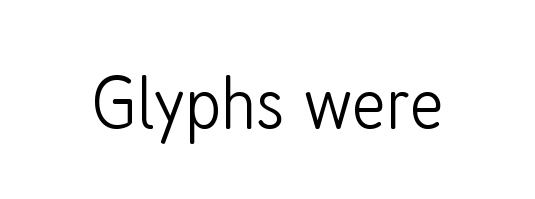
{"serif": "no", "italic": "no", "bold": "no", "weight": "light", "width": "condensed", "stroke_contrast": "low", "x_height": "medium", "monospaced": "no", "underline": "no", "letter_spacing": "normal", "letter_spacing_em": 0.0, "glyph_px": 78}
